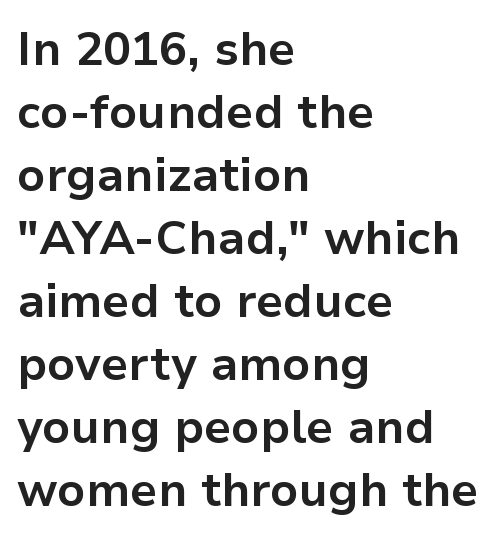
The image shows 47 px bold sans-serif type, upright; set left-aligned, normal line spacing (1.34x), normal letter spacing, not underlined; low stroke contrast and a medium x-height.
